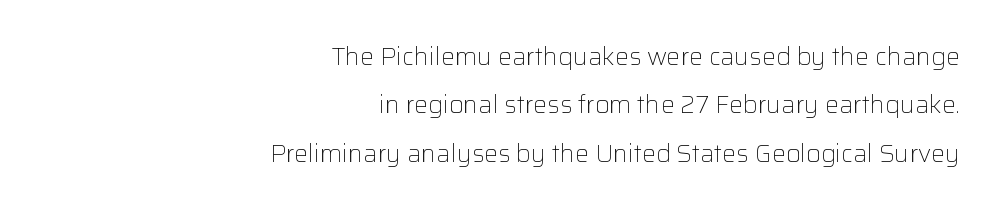
{"italic": "no", "bold": "no", "underline": "no", "align": "right", "line_spacing": "loose", "line_spacing_ratio": 1.94, "letter_spacing": "normal", "letter_spacing_em": 0.0, "glyph_px": 25}
